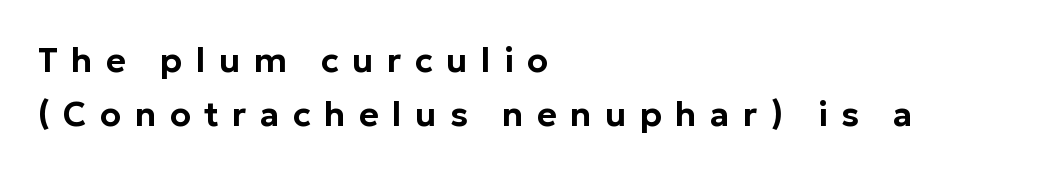
The image shows 34 px sans-serif type, upright; set left-aligned, normal line spacing (1.58x), unusually wide letter spacing (+0.39 em), not underlined; low stroke contrast and a medium x-height.
